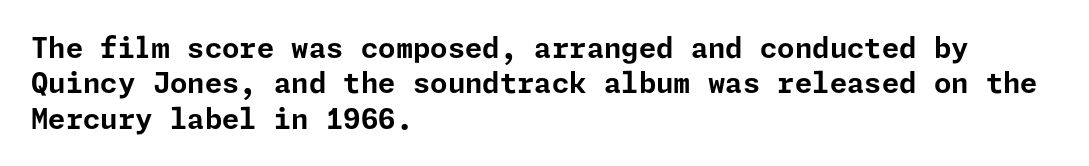
Q: Is the text bold? A: Yes.
Q: Is the text italic (slanted)? A: No, it is upright.
Q: Is the typeface a serif or a sans-serif typeface? A: Sans-serif.
Q: Is the text underlined? A: No.
Q: How is the paragraph aligned? A: Left-aligned.
Q: Is the spacing between letters normal or unusually wide? A: Normal.
Q: Is the spacing between lines tight, normal or loose? A: Normal.
Q: Width (condensed, normal, or wide)? A: Normal.
Q: Stroke contrast? A: Low.
Q: x-height? A: Medium.
